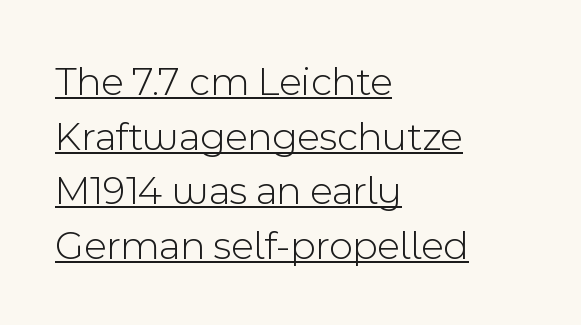
Q: Is the text bold? A: No.
Q: Is the text italic (slanted)? A: No, it is upright.
Q: Is the typeface a serif or a sans-serif typeface? A: Sans-serif.
Q: Is the text underlined? A: Yes.
Q: How is the paragraph aligned? A: Left-aligned.
Q: Is the spacing between letters normal or unusually wide? A: Normal.
Q: Is the spacing between lines tight, normal or loose? A: Normal.
Q: Width (condensed, normal, or wide)? A: Normal.
Q: x-height? A: Medium.
Q: Monospaced? A: No.
